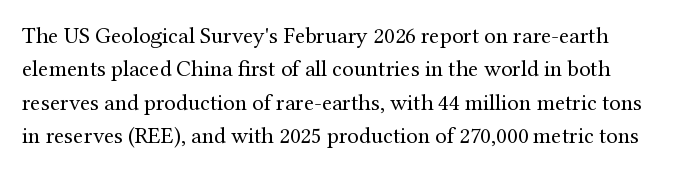
Nothing unusual about the tracking: characters are spaced as the font intends. The passage shown stacks its lines at a standard gap. Every character sits straight up, as roman type does. Decoration check: the copy has no underline. The characters are drawn with everyday or finer stroke widths.
